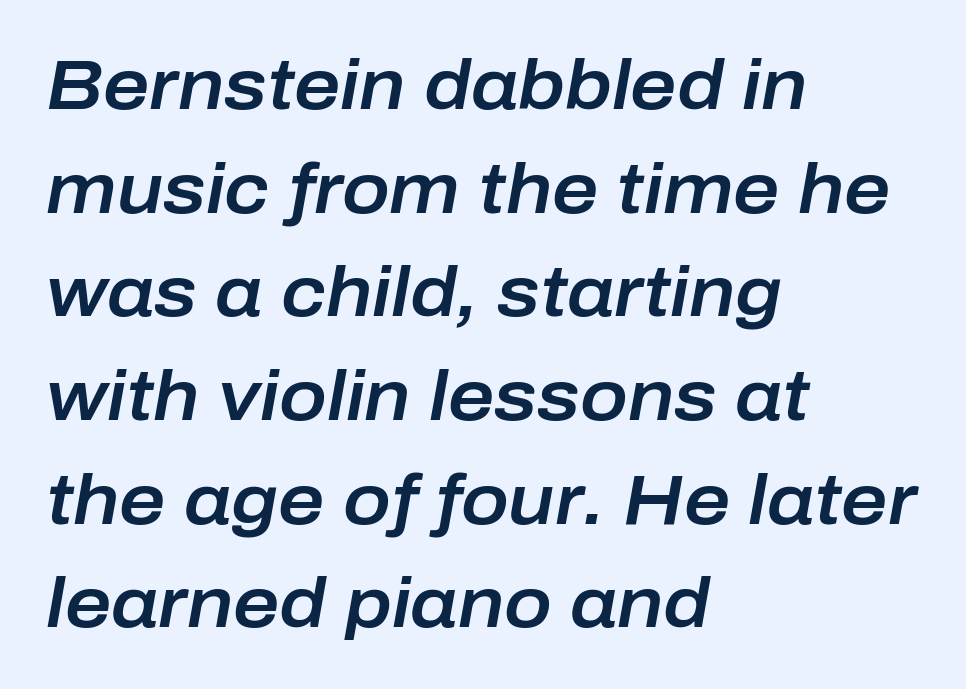
Horizontal alignment here is leftward, the default for most running prose. The space directly below the letters is spotless. The axis of the letterforms is tilted away from vertical. Here the designer chose a conventional face with non-uniform glyph widths. Vertically, the passage feels balanced, rows spaced as you'd expect. A typesetter would call this zero additional tracking.
